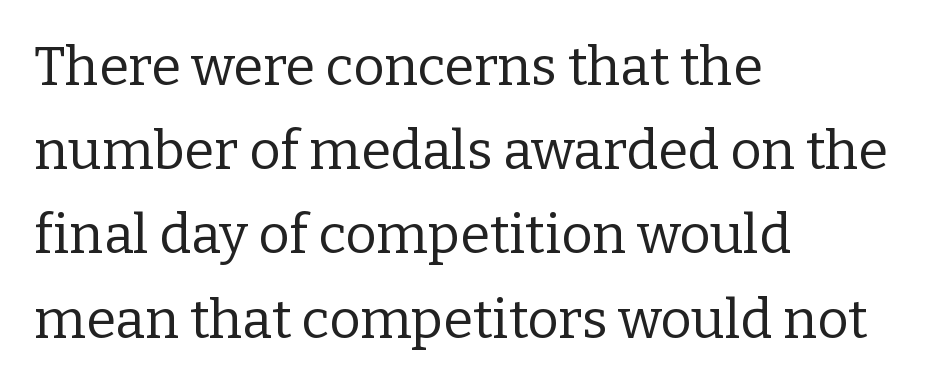
Q: Is the text bold? A: No.
Q: Is the text italic (slanted)? A: No, it is upright.
Q: Is the typeface a serif or a sans-serif typeface? A: Serif.
Q: Is the text underlined? A: No.
Q: How is the paragraph aligned? A: Left-aligned.
Q: Is the spacing between letters normal or unusually wide? A: Normal.
Q: Is the spacing between lines tight, normal or loose? A: Normal.
Q: Width (condensed, normal, or wide)? A: Normal.
Q: Stroke contrast? A: Low.
Q: x-height? A: Medium.
Q: Monospaced? A: No.
